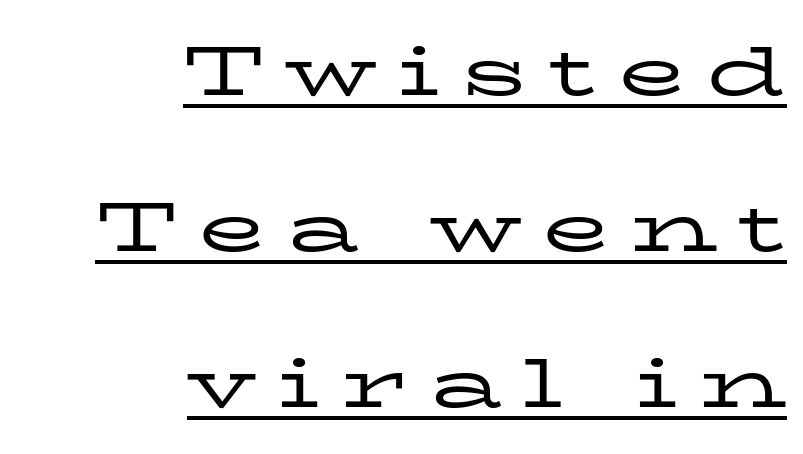
{"serif": "yes", "italic": "no", "bold": "no", "weight": "regular", "width": "wide", "stroke_contrast": "low", "x_height": "medium", "monospaced": "no", "underline": "yes", "align": "right", "line_spacing": "loose", "line_spacing_ratio": 2.26, "letter_spacing": "wide", "letter_spacing_em": 0.3, "glyph_px": 69}
